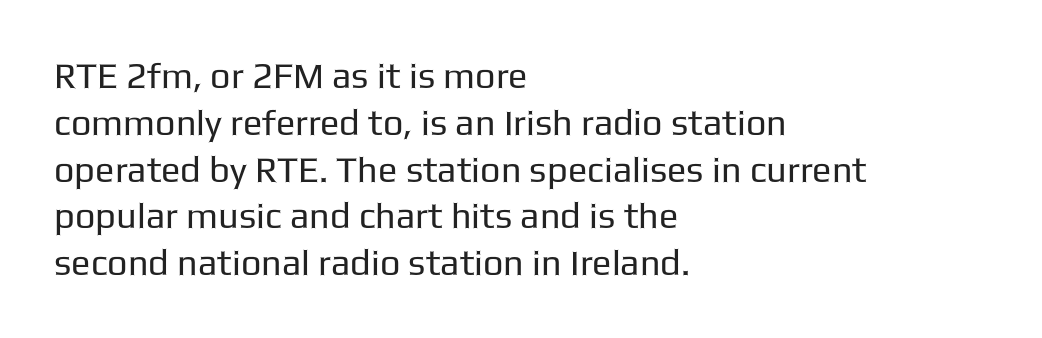
The image shows 36 px regular-weight sans-serif type, upright; set left-aligned, normal line spacing (1.3x), normal letter spacing, not underlined; low stroke contrast and a medium x-height.
